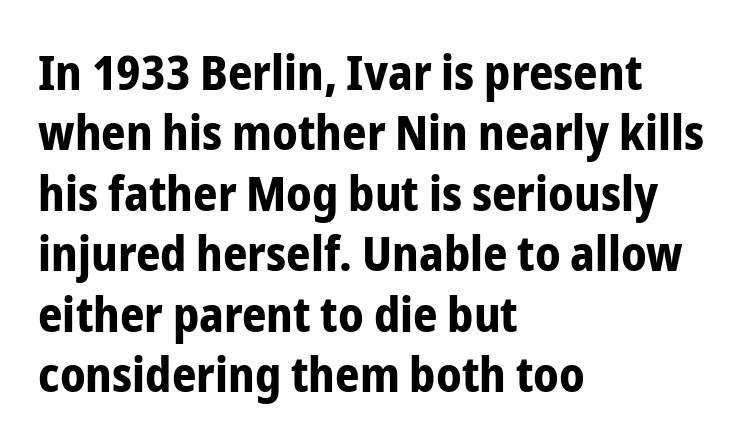
Q: Is the text bold? A: Yes.
Q: Is the text italic (slanted)? A: No, it is upright.
Q: Is the typeface a serif or a sans-serif typeface? A: Sans-serif.
Q: Is the text underlined? A: No.
Q: How is the paragraph aligned? A: Left-aligned.
Q: Is the spacing between letters normal or unusually wide? A: Normal.
Q: Is the spacing between lines tight, normal or loose? A: Normal.
Q: Width (condensed, normal, or wide)? A: Condensed.
Q: Stroke contrast? A: Low.
Q: x-height? A: Medium.
Q: Monospaced? A: No.
